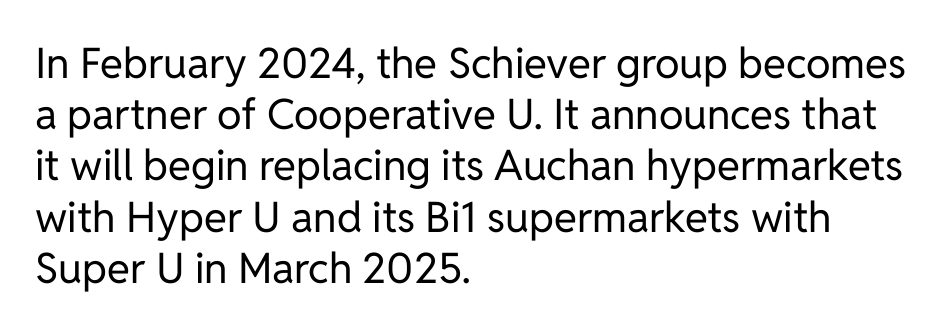
The image shows 42 px regular-weight sans-serif type, upright; set left-aligned, line spacing 1.22x, normal letter spacing, not underlined; low stroke contrast and a medium x-height.
